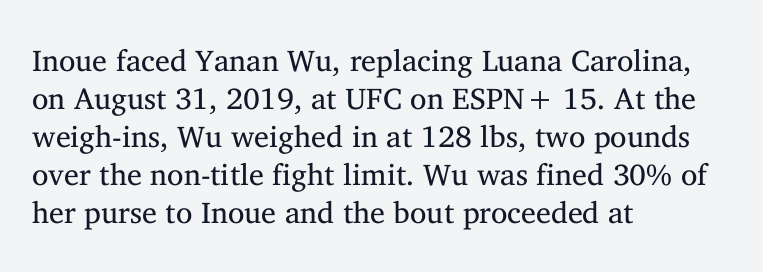
The image shows 30 px regular-weight serif type, upright; set left-aligned, normal line spacing (1.27x), normal letter spacing, not underlined; medium stroke contrast and a medium x-height.
